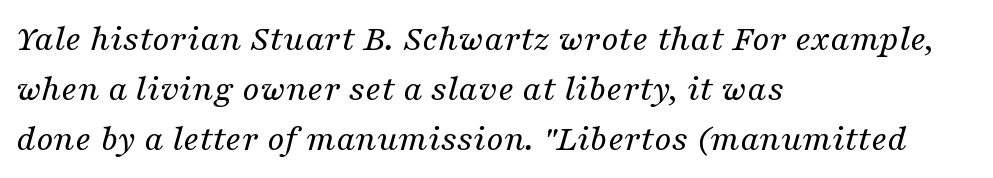
Q: Is the text bold? A: No.
Q: Is the text italic (slanted)? A: Yes, it leans right by about 16 degrees.
Q: Is the typeface a serif or a sans-serif typeface? A: Serif.
Q: Is the text underlined? A: No.
Q: How is the paragraph aligned? A: Left-aligned.
Q: Is the spacing between letters normal or unusually wide? A: Normal.
Q: Is the spacing between lines tight, normal or loose? A: Normal.
Q: Width (condensed, normal, or wide)? A: Normal.
Q: Stroke contrast? A: Medium.
Q: x-height? A: Medium.
Q: Monospaced? A: No.
